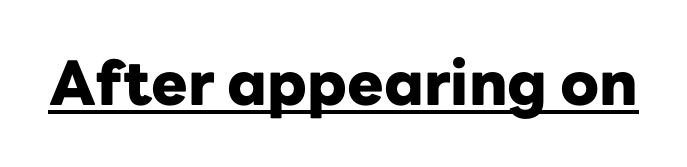
Weight: bold. Italic: no, the glyphs are upright roman. How are the letters spaced? Ordinarily, with no added tracking. Grotesque or geometric, the face here clearly has no serifs. Each letter keeps its own natural width here, so spacing adapts to shape. The sample's only ornament is a line tracing under the words.
